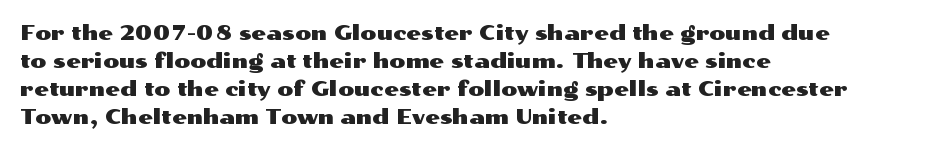
{"italic": "no", "underline": "no", "align": "left", "line_spacing": "normal", "line_spacing_ratio": 1.34, "letter_spacing": "normal", "letter_spacing_em": 0.0, "glyph_px": 21}
